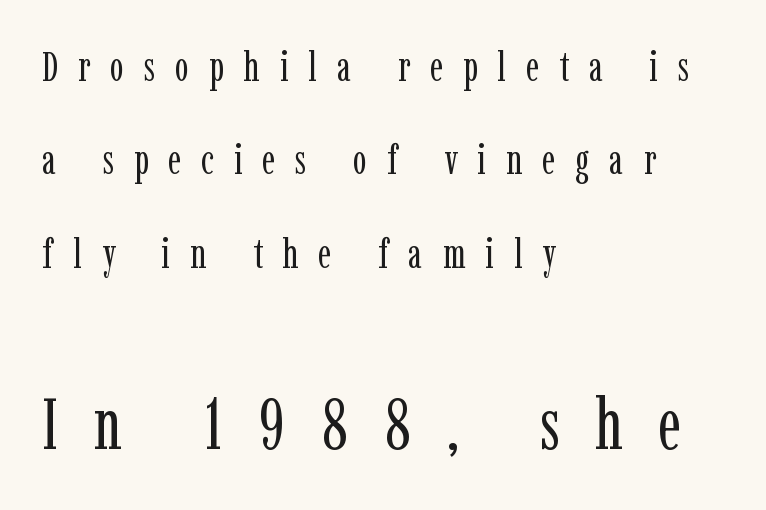
{"serif": "yes", "italic": "no", "bold": "no", "weight": "regular", "width": "condensed", "stroke_contrast": "low", "x_height": "medium", "monospaced": "no", "underline": "no", "align": "left", "line_spacing": "loose", "line_spacing_ratio": 2.28, "letter_spacing": "wide", "letter_spacing_em": 0.49, "larger_block": "second", "size_ratio": 1.76, "glyph_px": 72}
